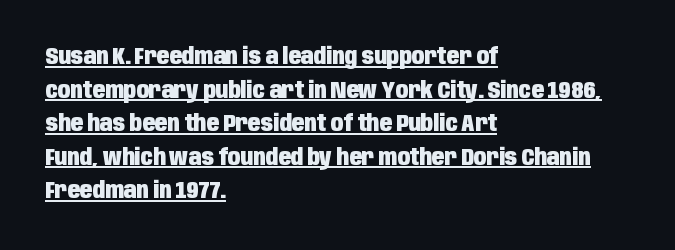
Q: Is the text bold? A: Yes.
Q: Is the text italic (slanted)? A: No, it is upright.
Q: Is the text underlined? A: Yes.
Q: How is the paragraph aligned? A: Left-aligned.
Q: Is the spacing between letters normal or unusually wide? A: Normal.
Q: Is the spacing between lines tight, normal or loose? A: Normal.
